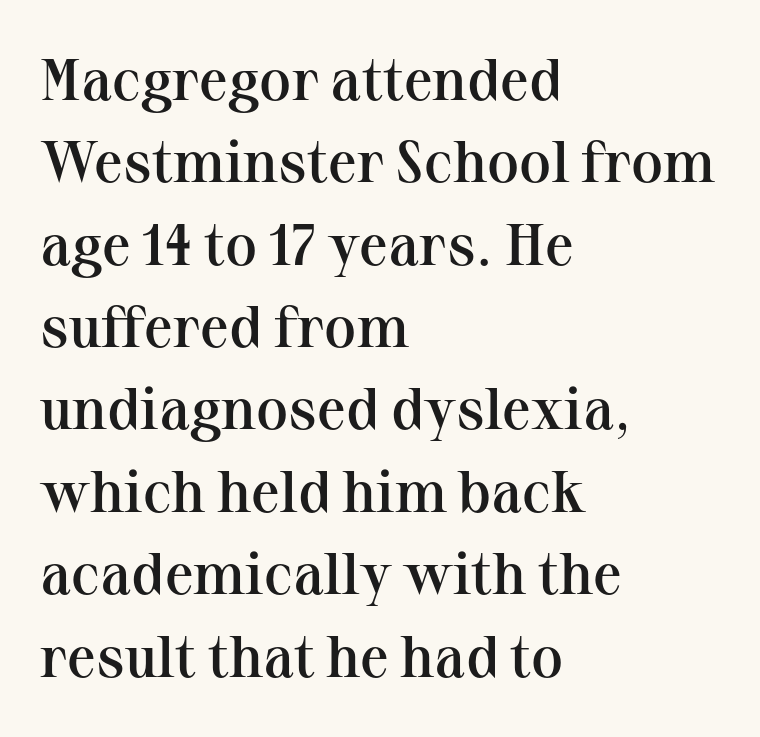
Students, observe: this is what conventionally led text looks like. Each letter keeps its own natural width here, so spacing adapts to shape. The lines in this sample share a left origin and differ only in where they stop. The glyphs are unaccompanied by any horizontal stroke below them. Regarding serifs, this sample has them. Glyph-to-glyph distance matches everyday printed text.
